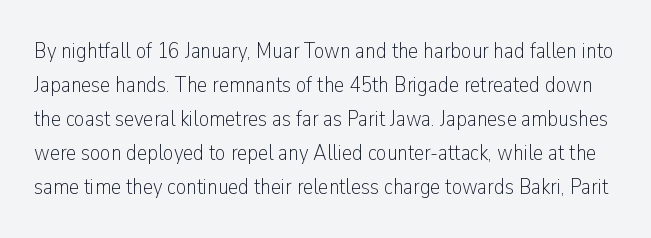
Q: Is the text bold? A: No.
Q: Is the text italic (slanted)? A: No, it is upright.
Q: Is the text underlined? A: No.
Q: Is the spacing between letters normal or unusually wide? A: Normal.
Q: Is the spacing between lines tight, normal or loose? A: Normal.
